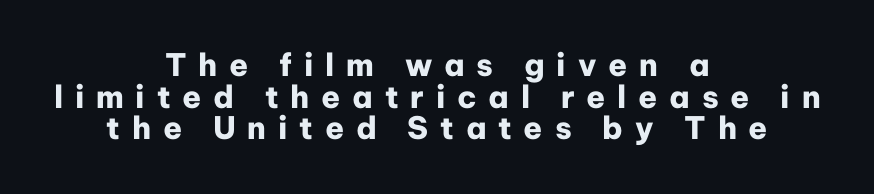
The image shows 31 px heavy sans-serif type, upright; set centered, tight line spacing (1.02x), unusually wide letter spacing (+0.38 em), not underlined; low stroke contrast and a medium x-height.
